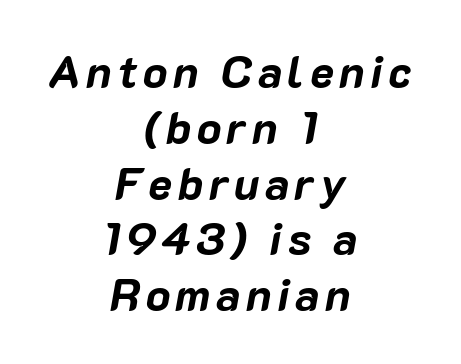
The image shows 45 px bold type, italic (leaning right); set centered, line spacing 1.24x, not underlined; low stroke contrast and a medium x-height.
